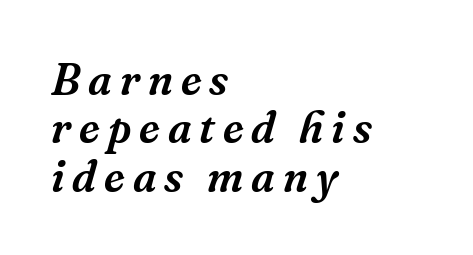
Horizontal alignment here is leftward, the default for most running prose. Here the designer chose a conventional face with non-uniform glyph widths. Summary of vertical rhythm: compact, with narrow interline spacing. The string is rendered with underlining switched off. This rendering employs a face with finishing strokes, i.e., a serif. Italic? Definitely — the glyphs are oblique.
